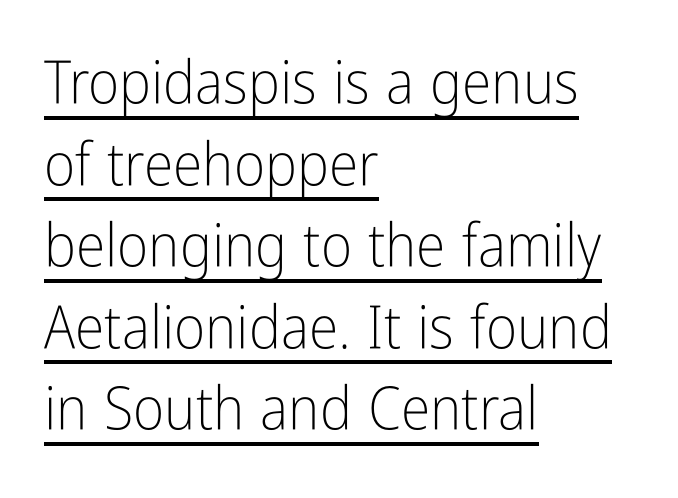
Is there any slant? The stems are plumb. Compared with a typical body face, this is equally light or lighter still. This sample has the flowing, uneven cadence of proportional lettering. The lettering is marked with a stroke running underneath it. Compared with typical body copy, the letter spacing here is the same. Students, observe: this is what conventionally led text looks like.
